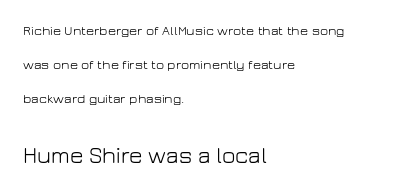
Q: Is the text bold? A: No.
Q: Is the text italic (slanted)? A: No, it is upright.
Q: Is the text underlined? A: No.
Q: How is the paragraph aligned? A: Left-aligned.
Q: Is the spacing between letters normal or unusually wide? A: Normal.
Q: Is the spacing between lines tight, normal or loose? A: Loose.
Q: Which block of text is set in a larger size, the first (top) or the second (bottom)? A: The second (bottom) one.
